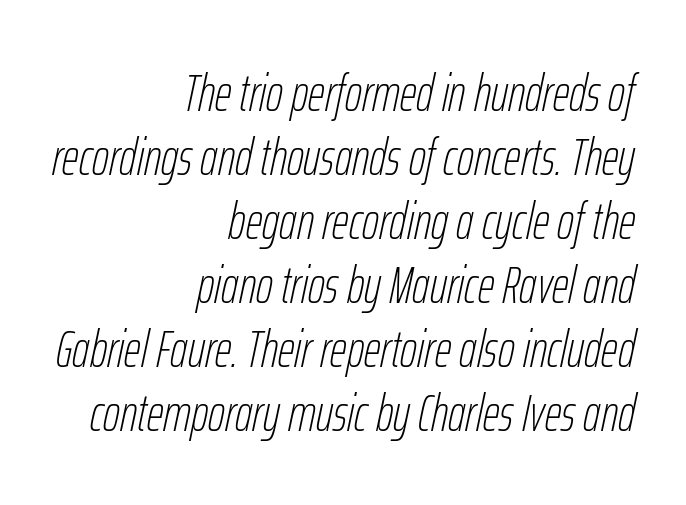
Q: Is the text bold? A: No.
Q: Is the text italic (slanted)? A: Yes, it leans right by about 12 degrees.
Q: Is the text underlined? A: No.
Q: How is the paragraph aligned? A: Right-aligned.
Q: Is the spacing between letters normal or unusually wide? A: Normal.
Q: Width (condensed, normal, or wide)? A: Condensed.
Q: Stroke contrast? A: Low.
Q: x-height? A: Medium.
Q: Monospaced? A: No.
